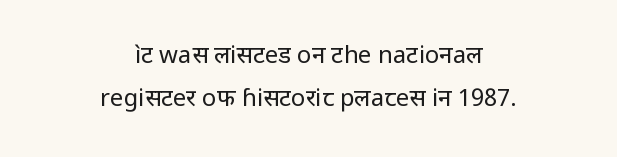
Q: Is the text bold? A: No.
Q: Is the text italic (slanted)? A: No, it is upright.
Q: Is the text underlined? A: No.
Q: How is the paragraph aligned? A: Centered.
Q: Is the spacing between letters normal or unusually wide? A: Normal.
